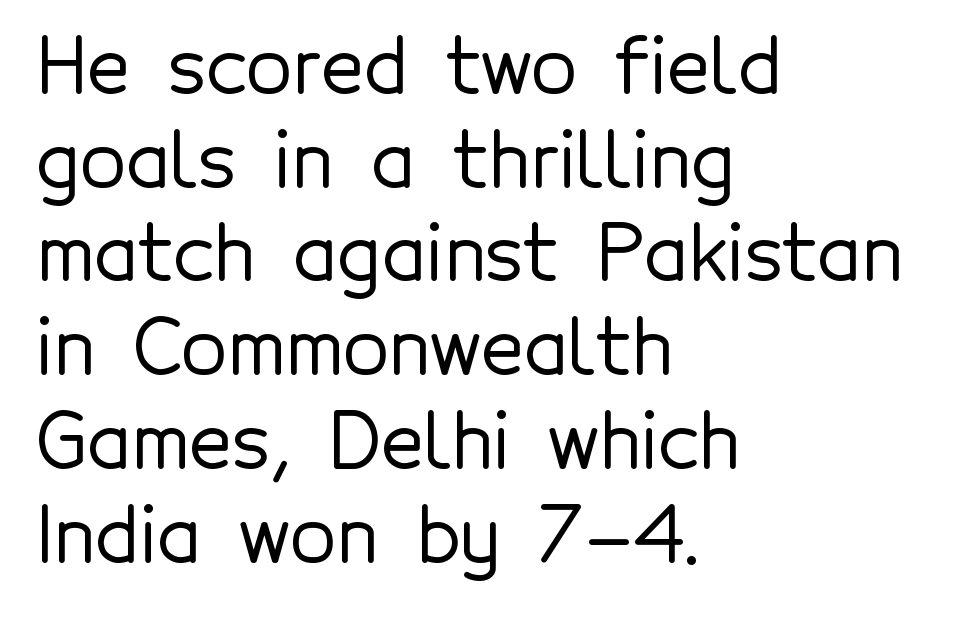
{"serif": "no", "italic": "no", "width": "normal", "x_height": "medium", "monospaced": "no", "underline": "no", "align": "left", "line_spacing": "normal", "line_spacing_ratio": 1.25, "letter_spacing": "normal", "letter_spacing_em": 0.0, "glyph_px": 75}
